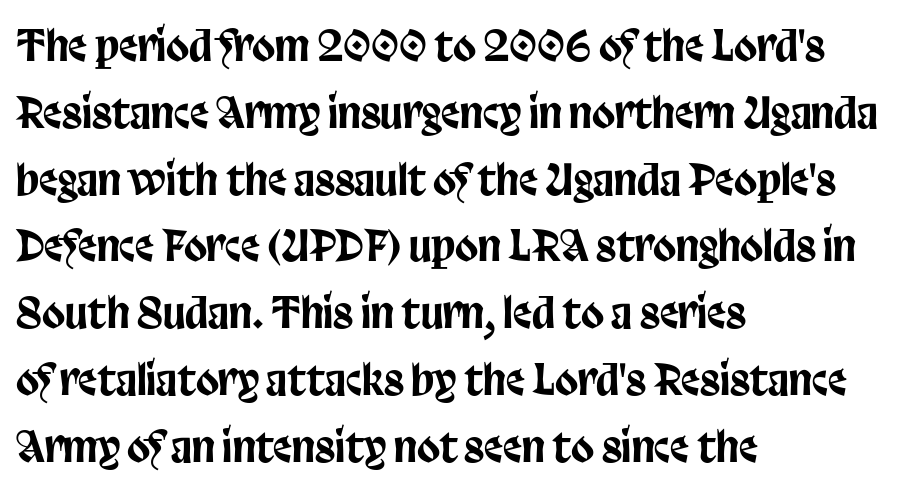
{"serif": "no", "italic": "no", "width": "condensed", "stroke_contrast": "low", "x_height": "large", "monospaced": "no", "underline": "no", "align": "left", "line_spacing": "normal", "line_spacing_ratio": 1.59, "letter_spacing": "normal", "letter_spacing_em": 0.0, "glyph_px": 42}
